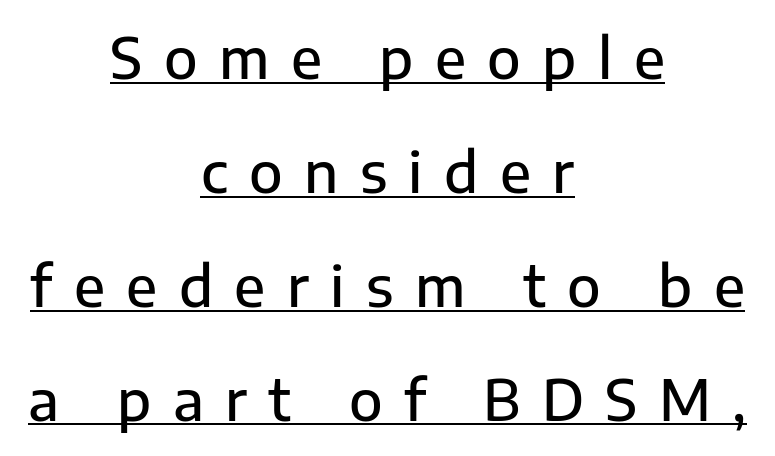
Glyph-to-glyph distance is far greater than everyday printed text. A great deal of white space separates one row of letters from the next. This rendering employs a face without finishing strokes, i.e., a sans-serif. Nope, not italic — everything's standing straight. These characters rest on top of a visible drawn line. Students, this is semibold: more ink than regular, less than bold.
